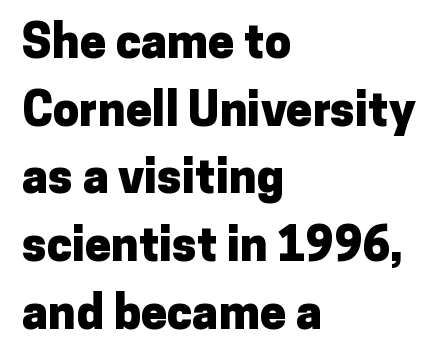
Quick note: interline space is typical. Designer's note — italics off, roman on. Each letter's strokes conclude bluntly, with no projecting serifs. A full-strength bold gives these letters their thick strokes.
